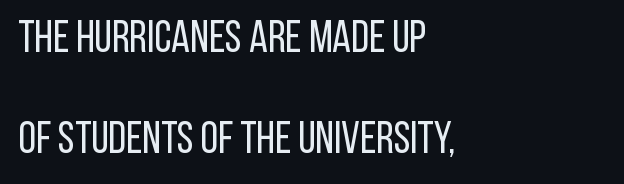
The image shows 45 px regular-weight, condensed sans-serif type, upright; set left-aligned, loose line spacing (2.25x), normal letter spacing, not underlined; low stroke contrast and a large x-height.
